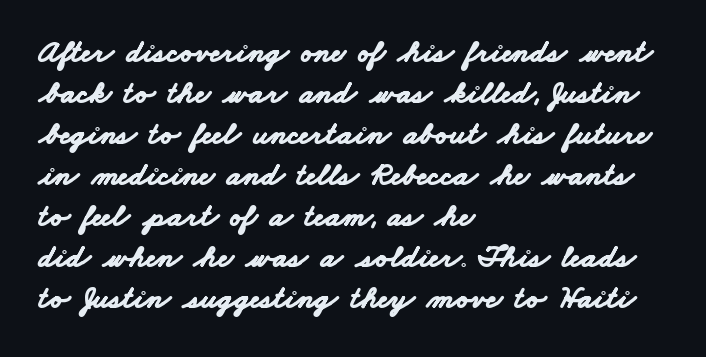
Q: Is the text bold? A: Yes.
Q: Is the typeface a serif or a sans-serif typeface? A: Sans-serif.
Q: Is the text underlined? A: No.
Q: How is the paragraph aligned? A: Left-aligned.
Q: Is the spacing between letters normal or unusually wide? A: Normal.
Q: Is the spacing between lines tight, normal or loose? A: Normal.
Q: Width (condensed, normal, or wide)? A: Wide.
Q: Stroke contrast? A: Low.
Q: x-height? A: Small.
Q: Monospaced? A: No.
